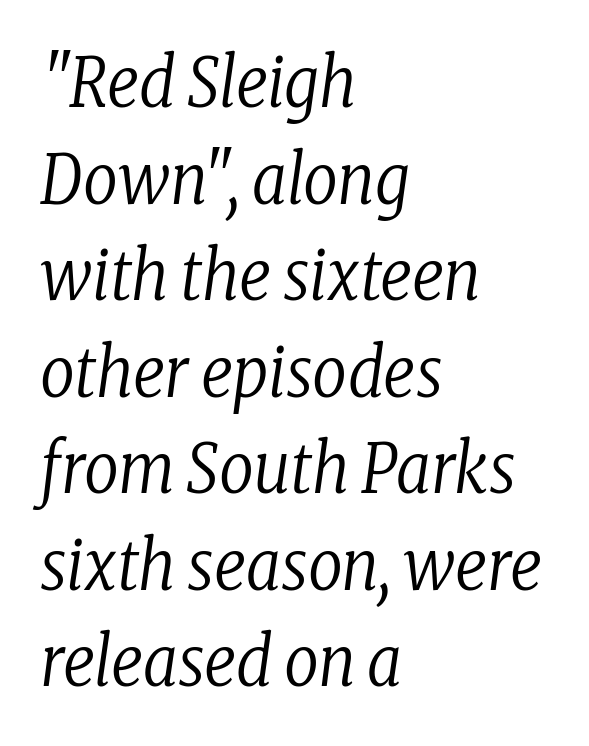
Q: Is the text bold? A: No.
Q: Is the text italic (slanted)? A: Yes, it leans right by about 8 degrees.
Q: Is the typeface a serif or a sans-serif typeface? A: Serif.
Q: Is the text underlined? A: No.
Q: How is the paragraph aligned? A: Left-aligned.
Q: Is the spacing between letters normal or unusually wide? A: Normal.
Q: Is the spacing between lines tight, normal or loose? A: Normal.
Q: Width (condensed, normal, or wide)? A: Condensed.
Q: Stroke contrast? A: Low.
Q: x-height? A: Medium.
Q: Monospaced? A: No.
